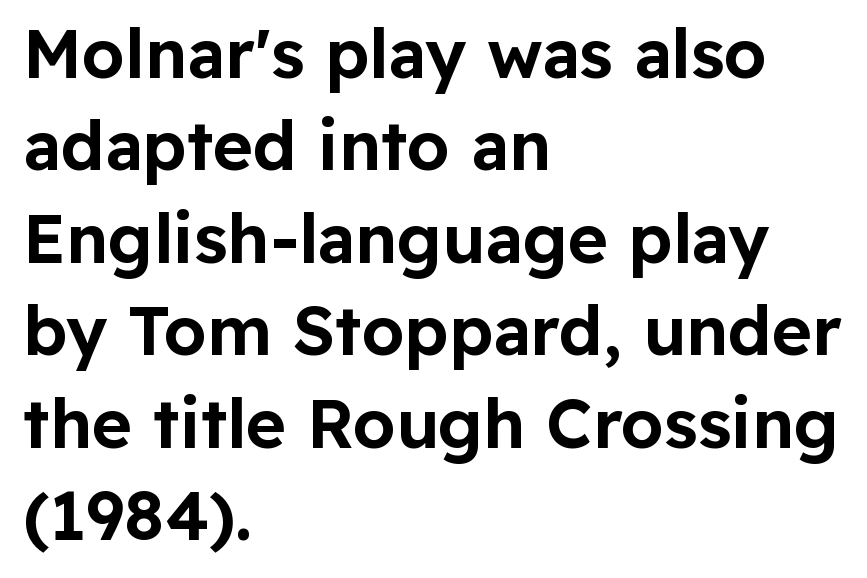
Q: Is the text italic (slanted)? A: No, it is upright.
Q: Is the typeface a serif or a sans-serif typeface? A: Sans-serif.
Q: Is the text underlined? A: No.
Q: How is the paragraph aligned? A: Left-aligned.
Q: Is the spacing between letters normal or unusually wide? A: Normal.
Q: Is the spacing between lines tight, normal or loose? A: Normal.
Q: Width (condensed, normal, or wide)? A: Normal.
Q: Stroke contrast? A: Low.
Q: x-height? A: Medium.
Q: Monospaced? A: No.
